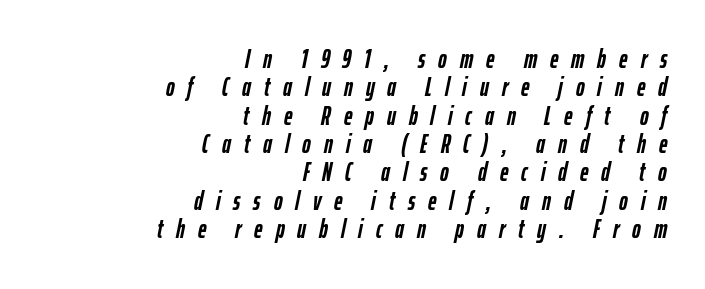
The image shows 26 px bold type, italic (leaning right); set right-aligned, tight line spacing (1.09x), unusually wide letter spacing (+0.5 em), not underlined.
